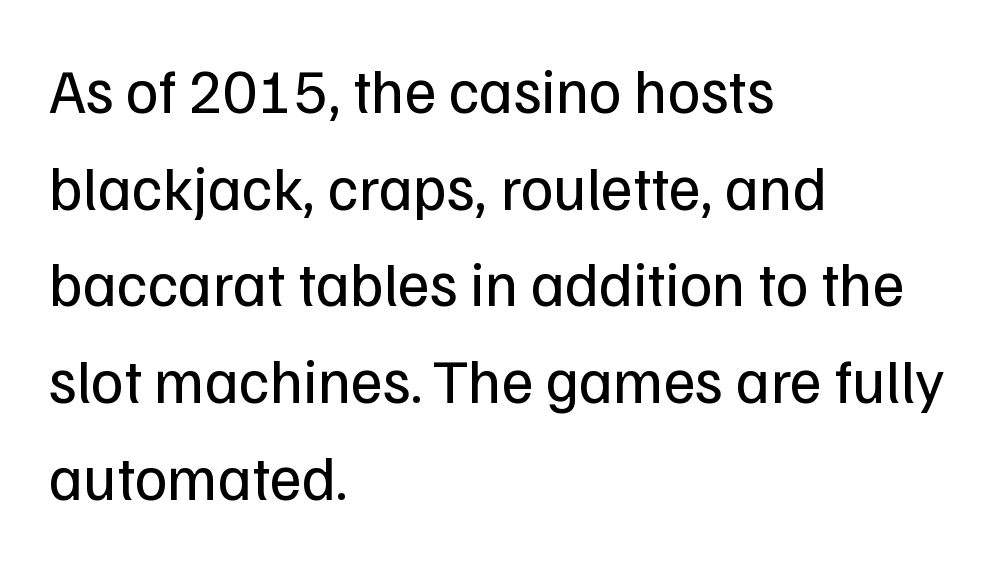
The image shows 62 px regular-weight sans-serif type, upright; set left-aligned, normal line spacing (1.56x), normal letter spacing, not underlined; low stroke contrast and a medium x-height.
